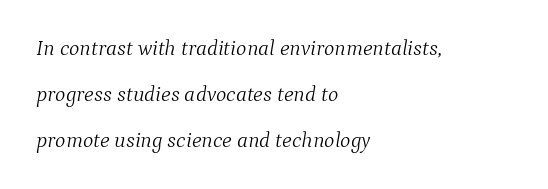
Q: Is the text bold? A: No.
Q: Is the text italic (slanted)? A: Yes, it leans right by about 9 degrees.
Q: Is the text underlined? A: No.
Q: How is the paragraph aligned? A: Left-aligned.
Q: Is the spacing between letters normal or unusually wide? A: Normal.
Q: Is the spacing between lines tight, normal or loose? A: Loose.
